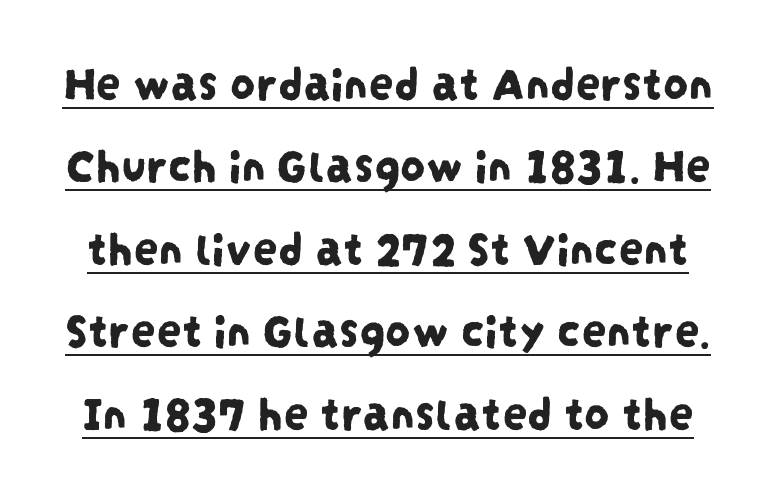
The image shows 50 px condensed sans-serif type; set normal line spacing (1.65x), normal letter spacing, underlined; low stroke contrast and a large x-height.
